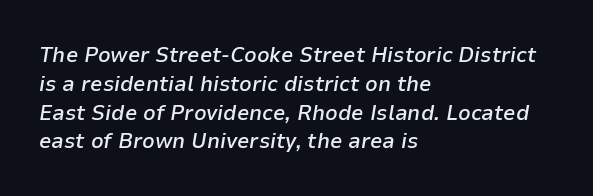
The image shows 22 px text type, italic (leaning right); set left-aligned, normal line spacing (1.31x), normal letter spacing, not underlined.
